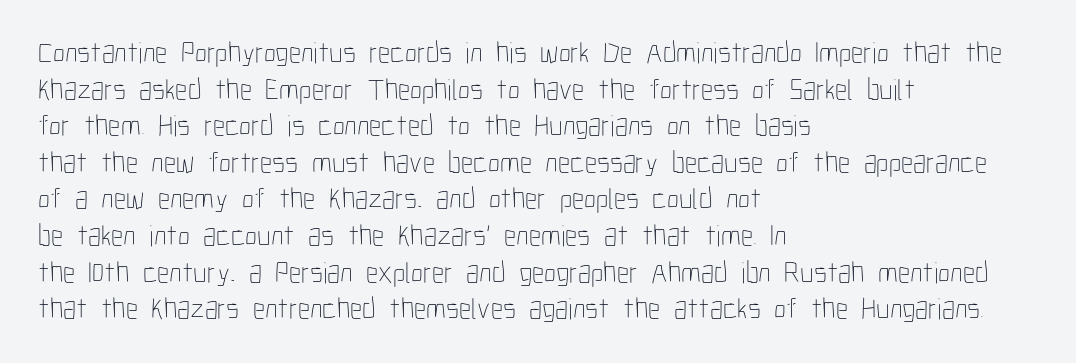
Q: Is the text bold? A: No.
Q: Is the text italic (slanted)? A: No, it is upright.
Q: Is the text underlined? A: No.
Q: How is the paragraph aligned? A: Left-aligned.
Q: Is the spacing between letters normal or unusually wide? A: Normal.
Q: Width (condensed, normal, or wide)? A: Condensed.
Q: Stroke contrast? A: Low.
Q: x-height? A: Medium.
Q: Monospaced? A: No.
